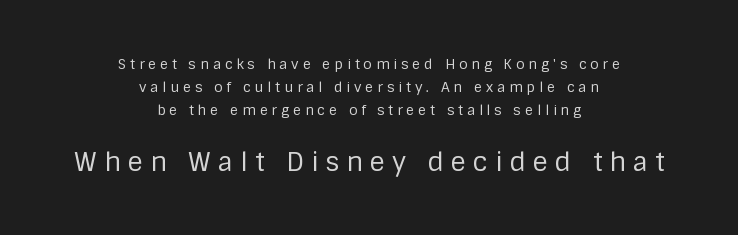
Tall strokes in this sample are plumb rather than angled. This block has exactly the height ordinary leading produces. No word sits above an underline. No extra ink here — the face is not bold. Someone cranked the tracking dial way up on this one. The block sitting lower on the canvas is the one with enlarged characters.
